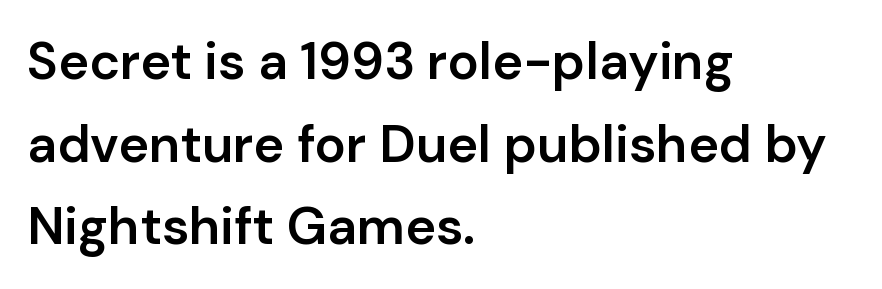
A classic flush-left, rag-right setting is used for this passage. Proportional: the letters do not fall into vertical columns. Clear beneath every line of the passage. Ordinary non-slanted type is in use. You can tell from the bare stems that sans-serif type was used.
